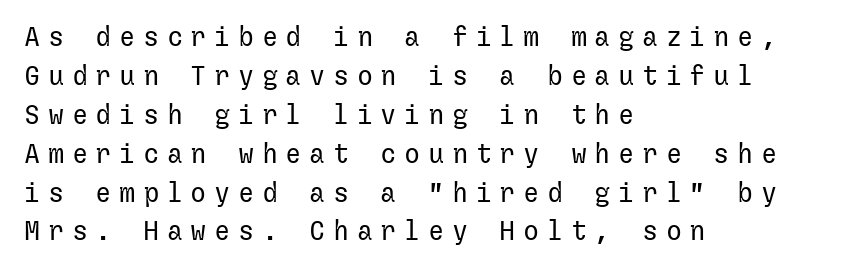
Q: Is the text bold? A: No.
Q: Is the text italic (slanted)? A: No, it is upright.
Q: Is the text underlined? A: No.
Q: How is the paragraph aligned? A: Left-aligned.
Q: Is the spacing between letters normal or unusually wide? A: Unusually wide.
Q: Is the spacing between lines tight, normal or loose? A: Normal.
